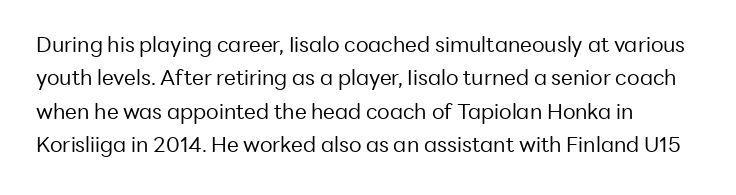
Q: Is the text bold? A: No.
Q: Is the text italic (slanted)? A: No, it is upright.
Q: Is the text underlined? A: No.
Q: How is the paragraph aligned? A: Left-aligned.
Q: Is the spacing between letters normal or unusually wide? A: Normal.
Q: Is the spacing between lines tight, normal or loose? A: Normal.
